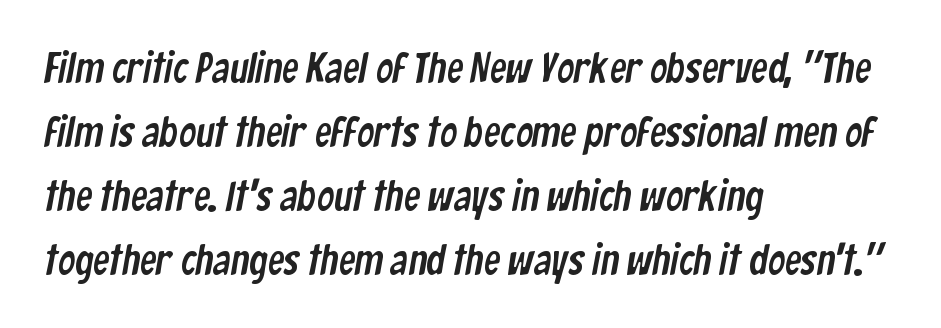
Letter spacing: default. Each letter keeps its own natural width here, so spacing adapts to shape. The typeface chosen for these lines omits serifs. The space between consecutive lines is moderate.
